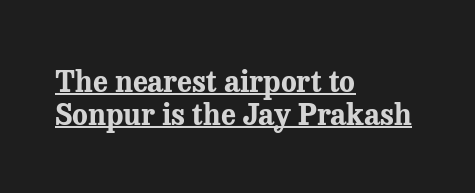
{"serif": "yes", "italic": "no", "bold": "yes", "weight": "bold", "width": "normal", "stroke_contrast": "medium", "x_height": "medium", "monospaced": "no", "underline": "yes", "align": "left", "line_spacing": "tight", "line_spacing_ratio": 1.13, "letter_spacing": "normal", "letter_spacing_em": 0.0, "glyph_px": 29}
